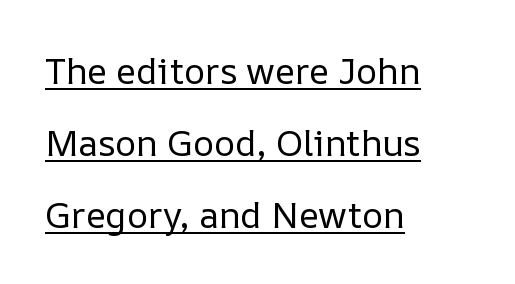
The image shows 36 px regular-weight type, upright; set left-aligned, loose line spacing (2.0x), normal letter spacing, underlined; low stroke contrast and a medium x-height.
